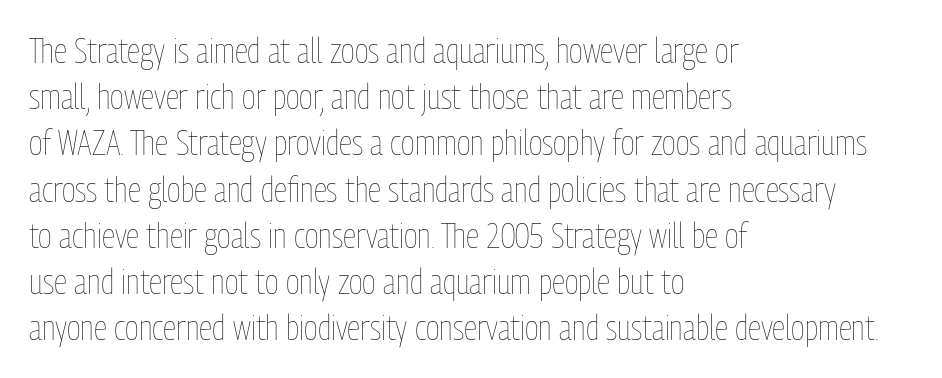
Q: Is the text bold? A: No.
Q: Is the text italic (slanted)? A: No, it is upright.
Q: Is the text underlined? A: No.
Q: How is the paragraph aligned? A: Left-aligned.
Q: Is the spacing between letters normal or unusually wide? A: Normal.
Q: Is the spacing between lines tight, normal or loose? A: Normal.
Q: Width (condensed, normal, or wide)? A: Condensed.
Q: Stroke contrast? A: Low.
Q: x-height? A: Medium.
Q: Monospaced? A: No.
